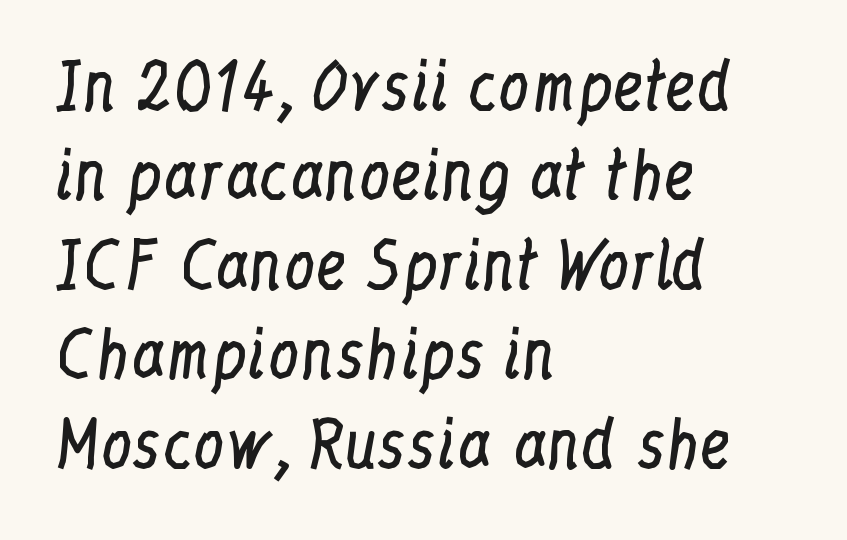
Leading matches the norm, producing a regular column. Letter spacing: default. Glance below the letters and you will spot only blank space. If you drew a ruler down the left edge, every line would touch it.
